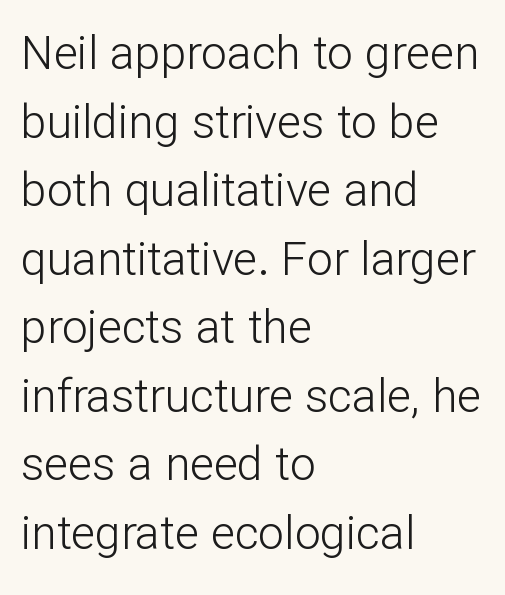
Q: Is the text bold? A: No.
Q: Is the text italic (slanted)? A: No, it is upright.
Q: Is the typeface a serif or a sans-serif typeface? A: Sans-serif.
Q: Is the text underlined? A: No.
Q: How is the paragraph aligned? A: Left-aligned.
Q: Is the spacing between letters normal or unusually wide? A: Normal.
Q: Is the spacing between lines tight, normal or loose? A: Normal.
Q: Width (condensed, normal, or wide)? A: Normal.
Q: Stroke contrast? A: Low.
Q: x-height? A: Medium.
Q: Monospaced? A: No.
